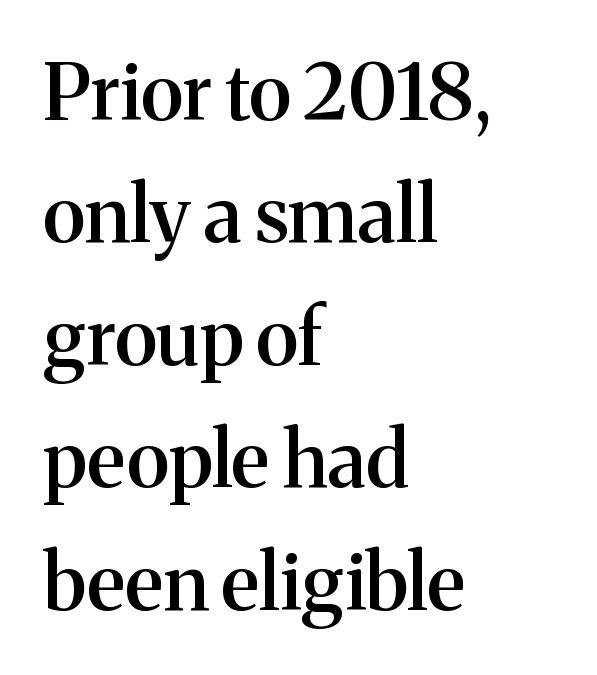
You could not count columns in this text — the font is proportionally spaced. Typesetter's note: demi weight, one step under bold. If you drew a line through each stem, it would be perfectly vertical. These lines are composed in type with serifs. The letterforms sit shoulder to shoulder at normal distance.
